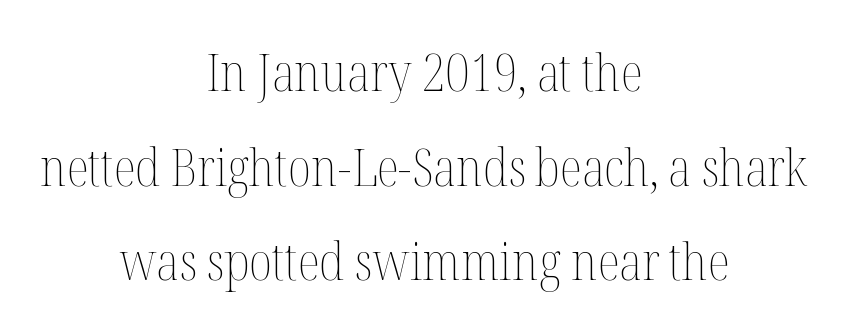
The image shows 52 px thin, condensed type, upright; set centered, line spacing 1.82x, normal letter spacing, not underlined; medium stroke contrast and a medium x-height.
